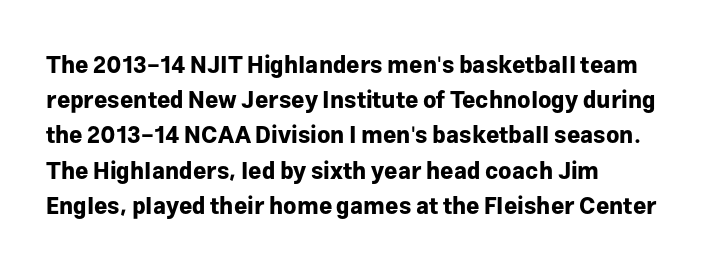
Each new line begins a customary step beneath the previous one. This rendering leaves character spacing at its baseline value. The lettering stays uniformly vertical, giving the passage a roman look. This rendering features lettering with no underline. A student would call this left alignment; a typographer would say flush left, rag right. Is the type bold? Yes — the strokes are clearly thick and heavy.
